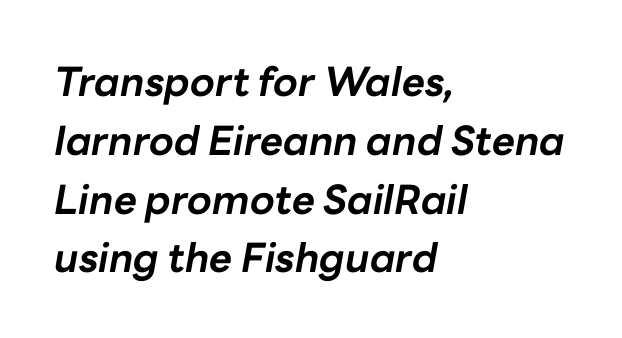
{"italic": "yes", "lean": "right", "slant_degrees": 10, "bold": "yes", "weight": "bold", "width": "normal", "stroke_contrast": "low", "x_height": "medium", "monospaced": "no", "underline": "no", "align": "left", "line_spacing": "normal", "line_spacing_ratio": 1.47, "letter_spacing": "normal", "letter_spacing_em": 0.0, "glyph_px": 40}
